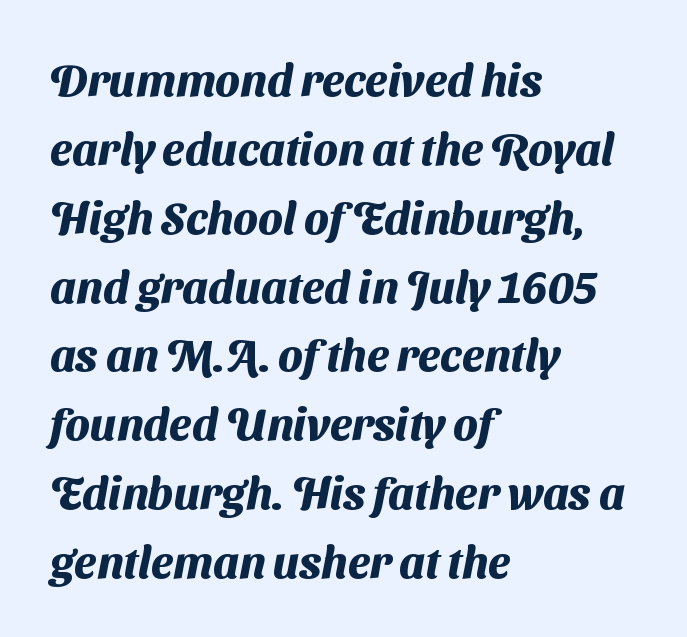
{"serif": "no", "bold": "yes", "weight": "heavy", "width": "normal", "stroke_contrast": "medium", "x_height": "medium", "monospaced": "no", "underline": "no", "align": "left", "line_spacing": "normal", "line_spacing_ratio": 1.53, "letter_spacing": "normal", "letter_spacing_em": 0.0, "glyph_px": 45}
